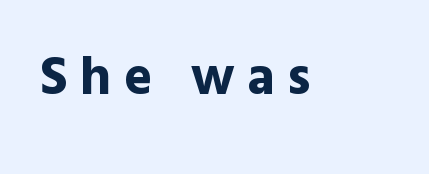
Note the varied advance widths — an 'i' is clearly narrower than an 'm'. Students, note that the glyphs here are deliberately spaced far apart. The glyphs have the mass of a bold cut. The glyphs in this specimen are sans serif. Underlining? Definitely not there.
